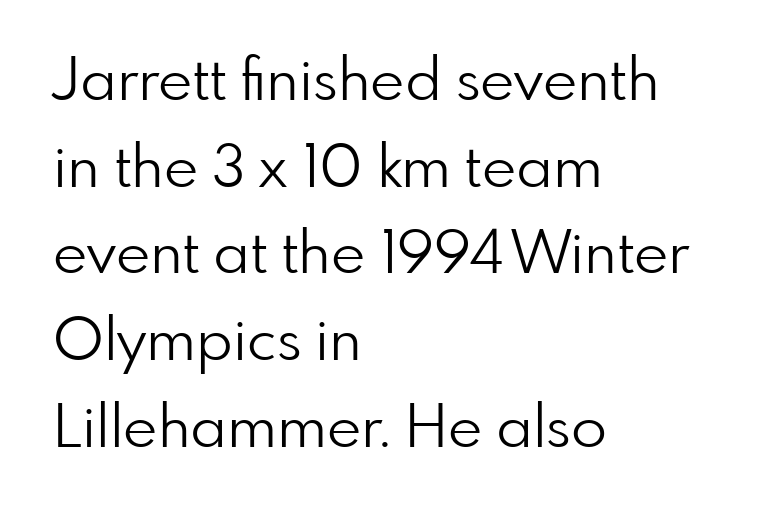
Q: Is the text bold? A: No.
Q: Is the text italic (slanted)? A: No, it is upright.
Q: Is the typeface a serif or a sans-serif typeface? A: Sans-serif.
Q: Is the text underlined? A: No.
Q: How is the paragraph aligned? A: Left-aligned.
Q: Is the spacing between letters normal or unusually wide? A: Normal.
Q: Is the spacing between lines tight, normal or loose? A: Normal.
Q: Width (condensed, normal, or wide)? A: Normal.
Q: Stroke contrast? A: Low.
Q: x-height? A: Small.
Q: Monospaced? A: No.
